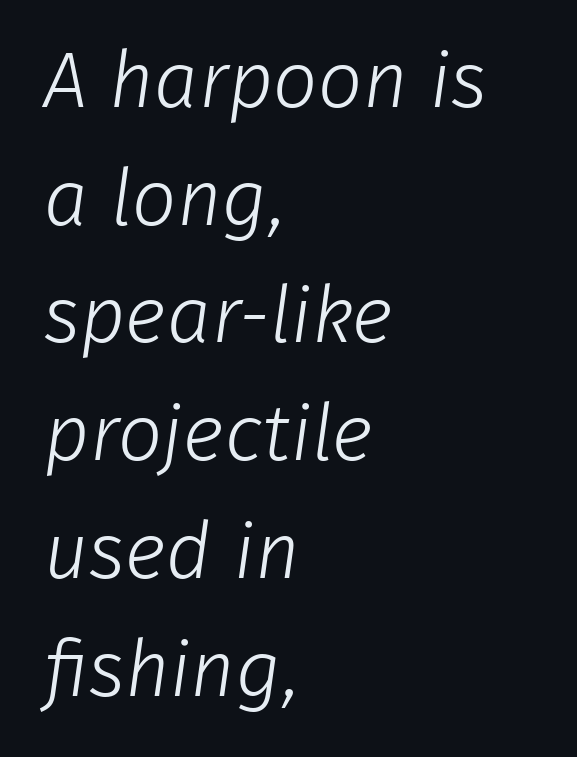
Q: Is the text bold? A: No.
Q: Is the typeface a serif or a sans-serif typeface? A: Sans-serif.
Q: Is the text underlined? A: No.
Q: How is the paragraph aligned? A: Left-aligned.
Q: Is the spacing between letters normal or unusually wide? A: Normal.
Q: Is the spacing between lines tight, normal or loose? A: Normal.
Q: Width (condensed, normal, or wide)? A: Normal.
Q: Stroke contrast? A: Low.
Q: x-height? A: Medium.
Q: Monospaced? A: No.
